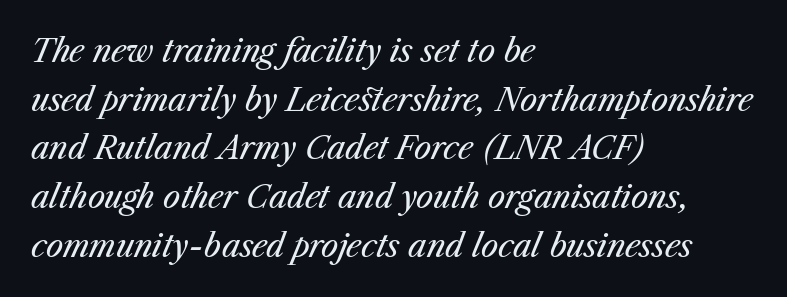
Q: Is the text bold? A: No.
Q: Is the text italic (slanted)? A: Yes, it leans right by about 23 degrees.
Q: Is the text underlined? A: No.
Q: How is the paragraph aligned? A: Left-aligned.
Q: Is the spacing between letters normal or unusually wide? A: Normal.
Q: Is the spacing between lines tight, normal or loose? A: Normal.
Q: Width (condensed, normal, or wide)? A: Normal.
Q: Stroke contrast? A: Medium.
Q: x-height? A: Medium.
Q: Monospaced? A: No.
